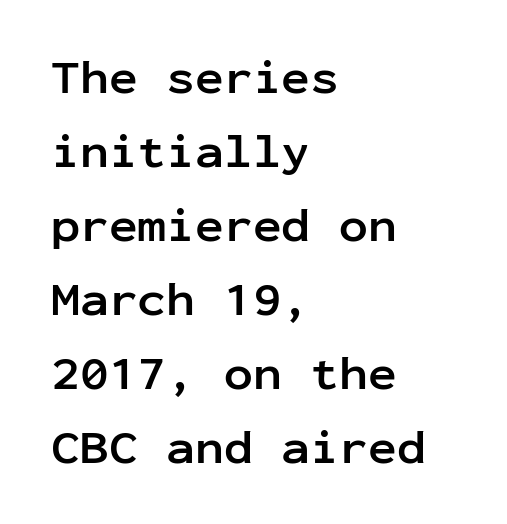
{"serif": "no", "italic": "no", "bold": "yes", "weight": "semibold", "width": "normal", "stroke_contrast": "low", "x_height": "medium", "monospaced": "yes", "underline": "no", "align": "left", "line_spacing": "normal", "line_spacing_ratio": 1.54, "letter_spacing": "normal", "letter_spacing_em": 0.0, "glyph_px": 48}
